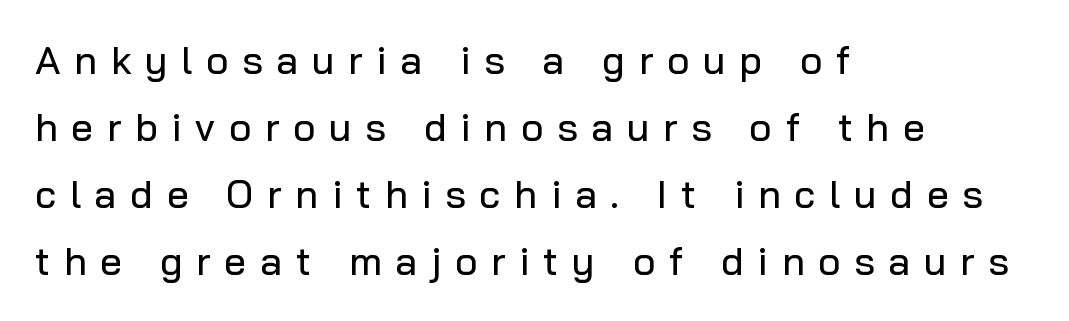
The image shows 39 px sans-serif type, upright; set left-aligned, line spacing 1.72x, unusually wide letter spacing (+0.35 em), not underlined; low stroke contrast and a medium x-height.
